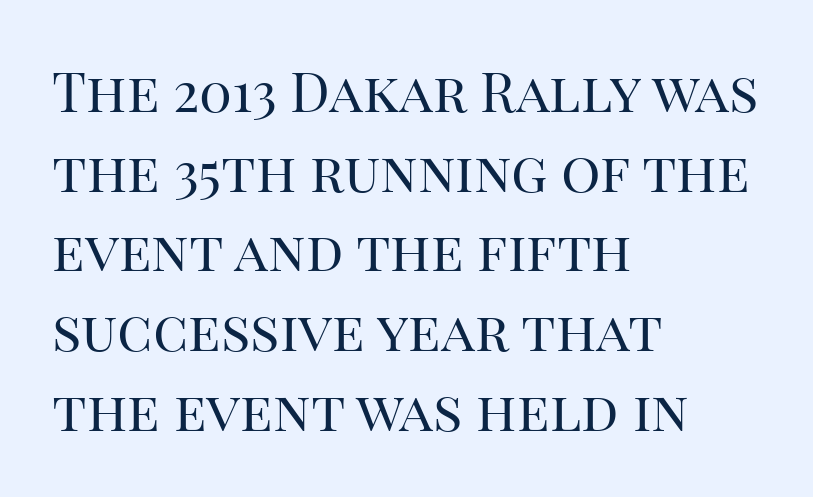
The image shows 55 px regular-weight serif type, upright; set left-aligned, normal line spacing (1.45x), normal letter spacing, not underlined; high stroke contrast and a large x-height.
